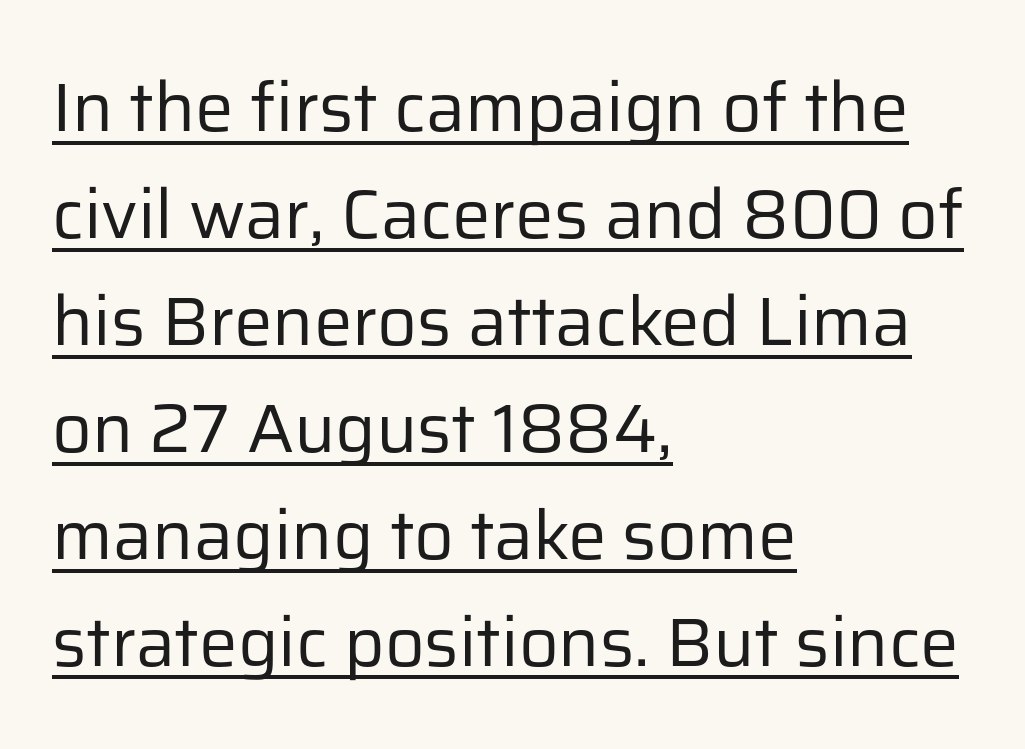
Q: Is the text bold? A: No.
Q: Is the text italic (slanted)? A: No, it is upright.
Q: Is the typeface a serif or a sans-serif typeface? A: Sans-serif.
Q: Is the text underlined? A: Yes.
Q: How is the paragraph aligned? A: Left-aligned.
Q: Is the spacing between letters normal or unusually wide? A: Normal.
Q: Is the spacing between lines tight, normal or loose? A: Normal.
Q: Width (condensed, normal, or wide)? A: Normal.
Q: Stroke contrast? A: Low.
Q: x-height? A: Medium.
Q: Monospaced? A: No.
